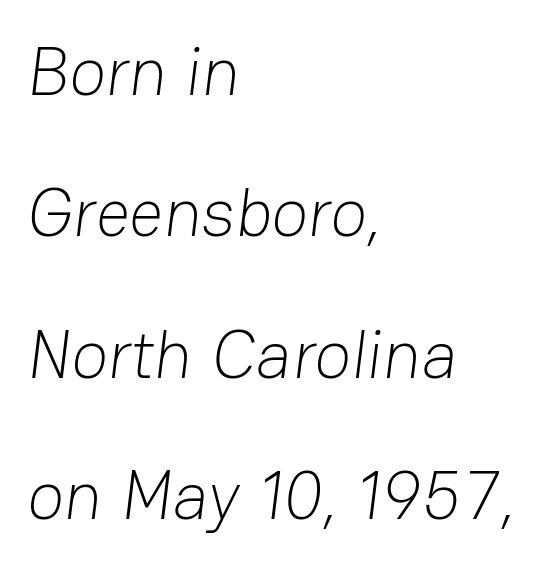
The image shows 68 px light sans-serif type; set left-aligned, loose line spacing (2.08x), normal letter spacing, not underlined; low stroke contrast and a medium x-height.
